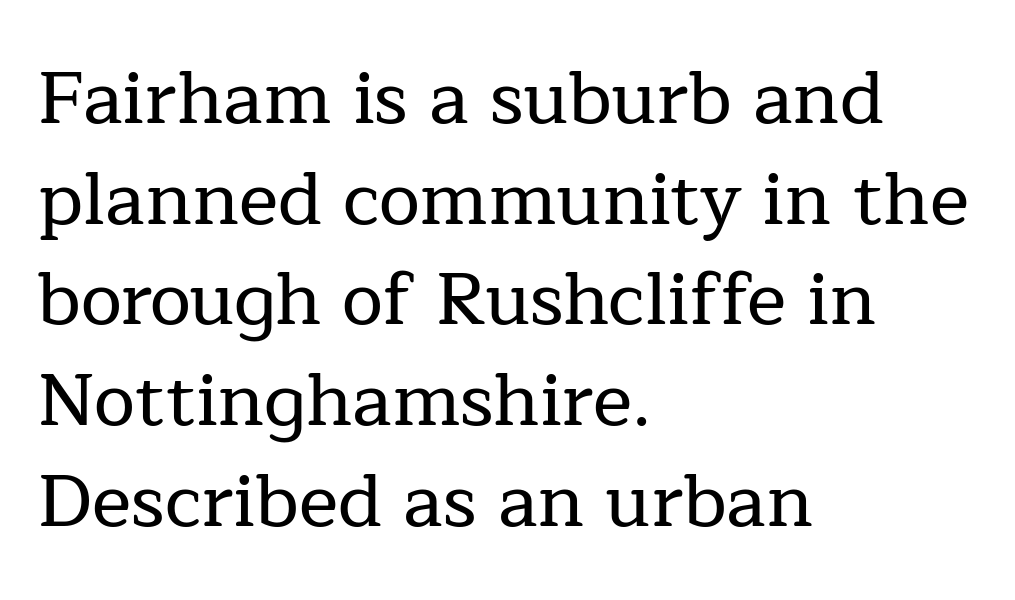
The image shows 74 px serif type, upright; set left-aligned, normal line spacing (1.36x), normal letter spacing, not underlined; low stroke contrast and a medium x-height.
